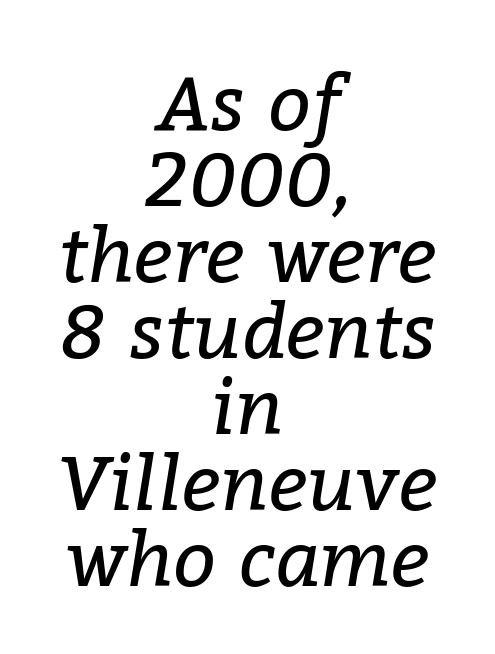
These lines were composed using italics. The strokes carry an ordinary text weight at most. Varying glyph widths throughout — classic text-font behaviour. These lines are composed in type with serifs. Teacher's note: observe the equal gaps on both sides — that is centered alignment.
